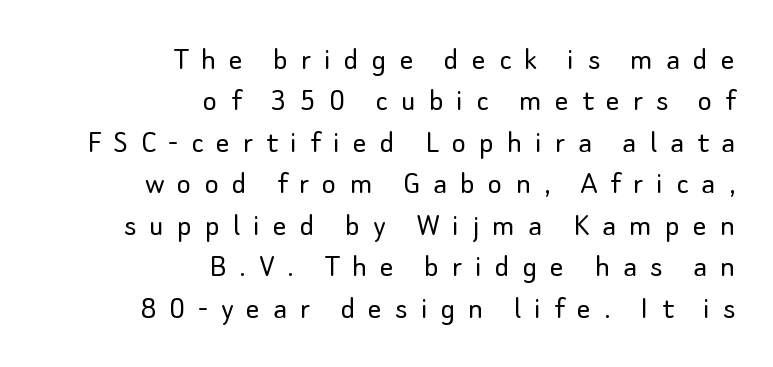
The characters display no serif detailing; their extremities are plain. The rag falls on the left side of this text block. Varying glyph widths throughout — classic text-font behaviour. A roman cut, with each character standing at attention.
